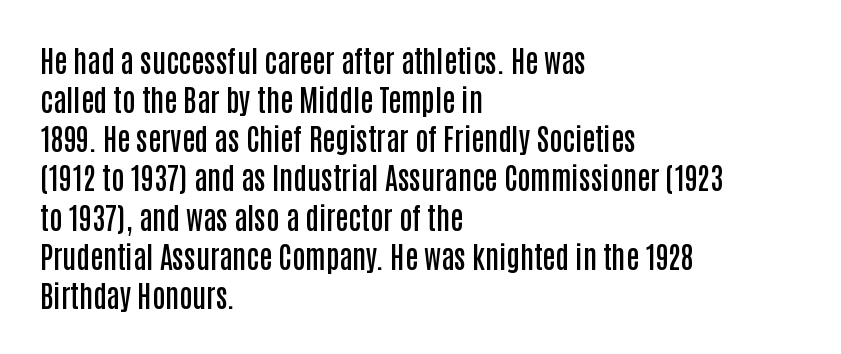
The font is running at a semibold setting, under full bold. Character widths vary here, with narrow letters taking less room than wide ones. The paragraph has a hard left edge and a soft right edge. Reading down the column, the eye jumps a familiar distance to each next line. Look at the tracking — it's just the regular setting, nothing added.
